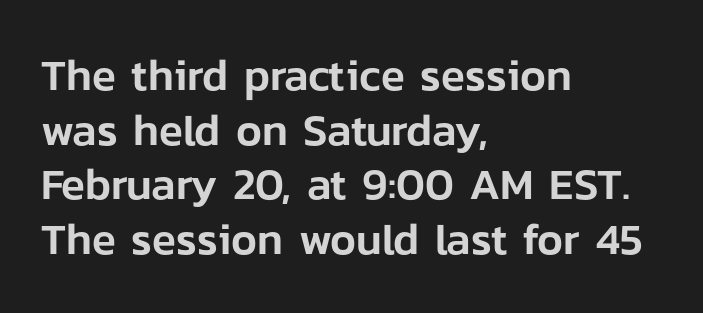
The image shows 44 px sans-serif type, upright; set left-aligned, line spacing 1.24x, normal letter spacing, not underlined; low stroke contrast and a medium x-height.
